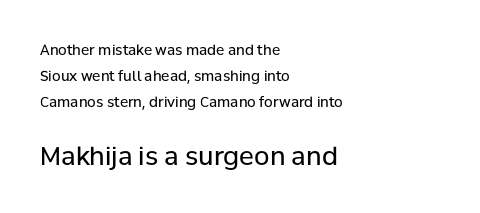
The image shows 25 px text type, upright; set left-aligned, line spacing 1.87x, normal letter spacing, not underlined; the second (bottom) block is 1.79x larger.
